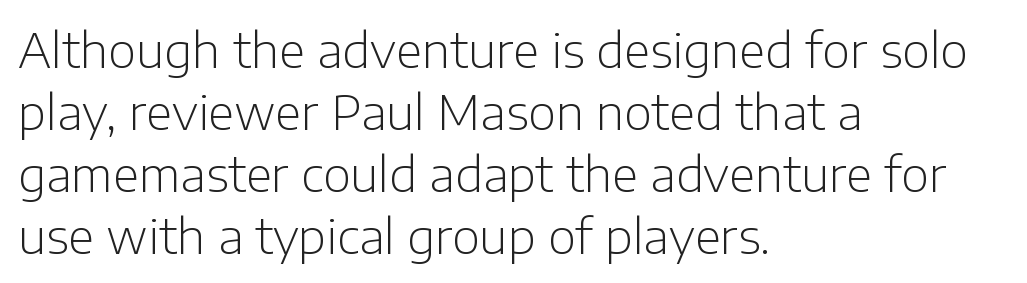
{"serif": "no", "italic": "no", "bold": "no", "weight": "light", "width": "normal", "stroke_contrast": "low", "x_height": "medium", "monospaced": "no", "underline": "no", "align": "left", "line_spacing": "normal", "line_spacing_ratio": 1.29, "letter_spacing": "normal", "letter_spacing_em": 0.0, "glyph_px": 48}
